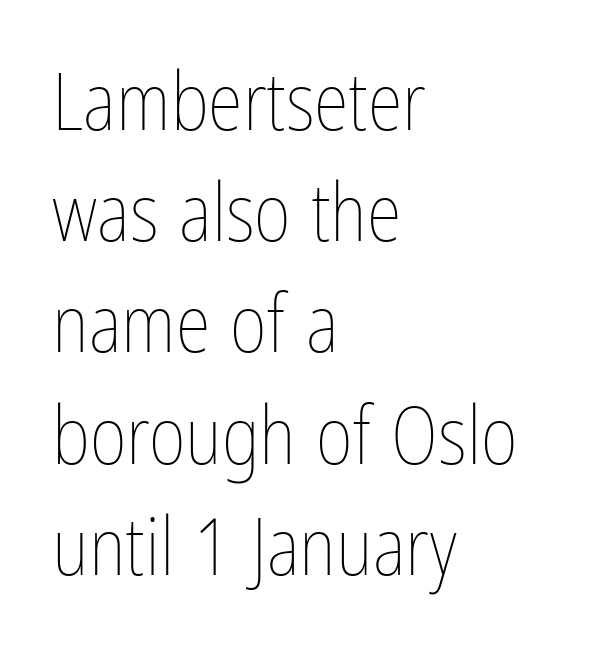
{"italic": "no", "bold": "no", "weight": "thin", "width": "condensed", "stroke_contrast": "low", "x_height": "medium", "monospaced": "no", "underline": "no", "align": "left", "line_spacing": "normal", "line_spacing_ratio": 1.39, "letter_spacing": "normal", "letter_spacing_em": 0.0, "glyph_px": 80}
